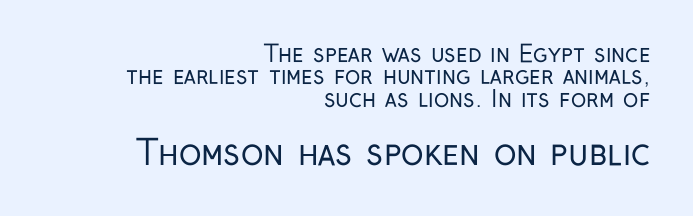
{"serif": "no", "italic": "no", "bold": "no", "weight": "regular", "width": "condensed", "stroke_contrast": "low", "x_height": "medium", "monospaced": "no", "underline": "no", "align": "right", "line_spacing": "tight", "line_spacing_ratio": 0.97, "letter_spacing": "normal", "letter_spacing_em": 0.0, "larger_block": "second", "size_ratio": 1.48, "glyph_px": 34}
